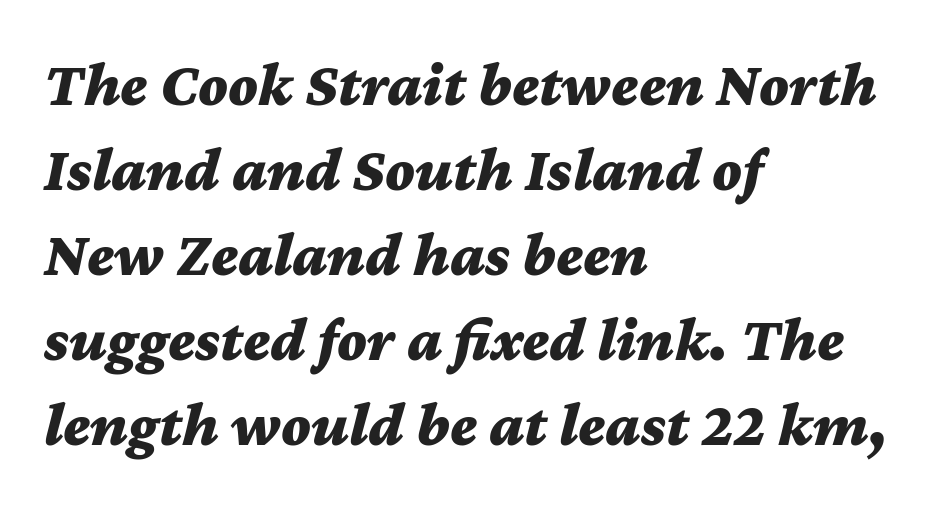
Honestly, the row spacing looks completely unremarkable. Letters rest on an invisible, unmarked baseline. Nothing unusual about the tracking: characters are spaced as the font intends. Here the designer chose a conventional face with non-uniform glyph widths. Compared with ordinary roman type, these characters are visibly tilted. The lines are quadded left.
